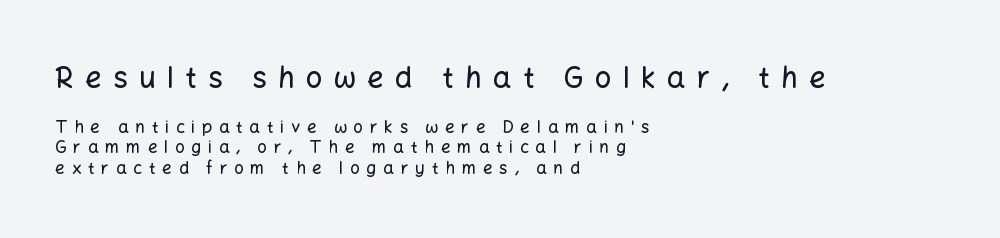
Words appear elongated and porous because spacing is wide. Between these two stacked blocks, the higher one wins on size. Left-aligned paragraph, ragged on the right. A typesetter would label this face a sans. The font's upright variant was chosen for this text. The glyphs are unaccompanied by any horizontal stroke below them.
